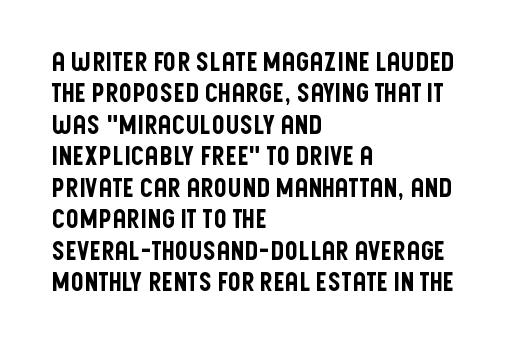
The image shows 26 px text type, upright; set left-aligned, line spacing 1.21x, normal letter spacing, not underlined.
